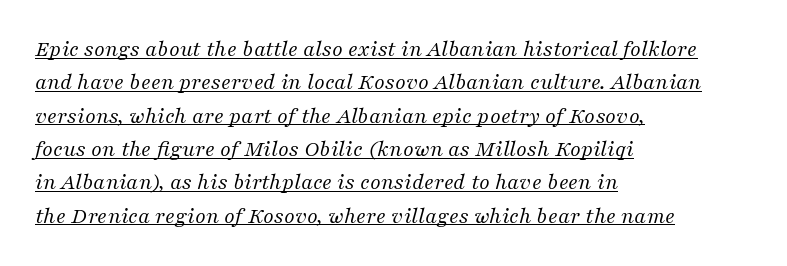
{"italic": "yes", "lean": "right", "slant_degrees": 16, "bold": "no", "underline": "yes", "align": "left", "line_spacing": "normal", "line_spacing_ratio": 1.45, "letter_spacing": "normal", "letter_spacing_em": 0.0, "glyph_px": 23}
